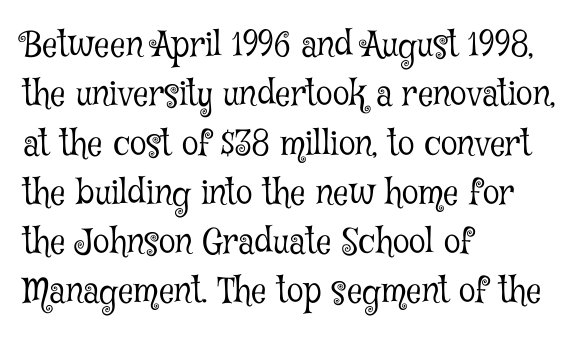
Bold? No — there's no thickening of the strokes. Baseline-to-baseline distance is the conventional proportion of letter height. You could call the tracking neutral — neither tight nor loose. The designer went with a serif here, giving each stem small feet. Lines of text with bare space underneath. Do the characters align in a grid? No, the font is proportional.
